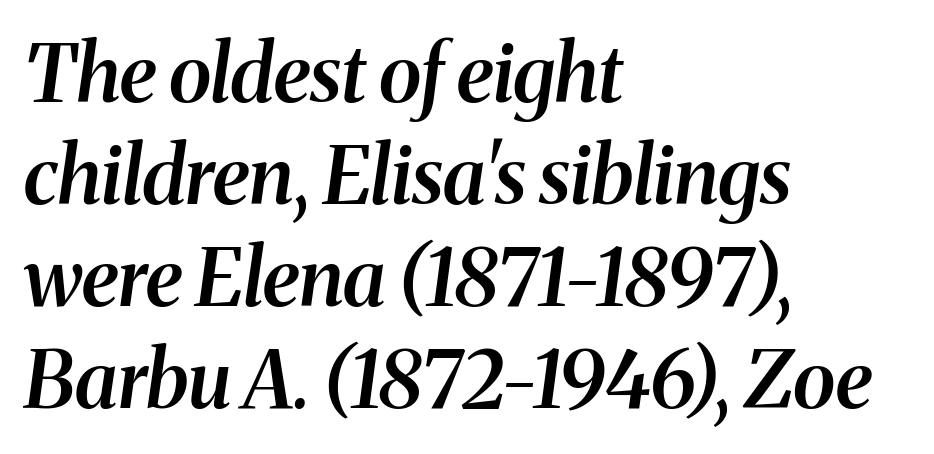
The image shows 79 px semibold serif type, italic (leaning right); set left-aligned, normal line spacing (1.29x), normal letter spacing, not underlined; medium stroke contrast and a medium x-height.
